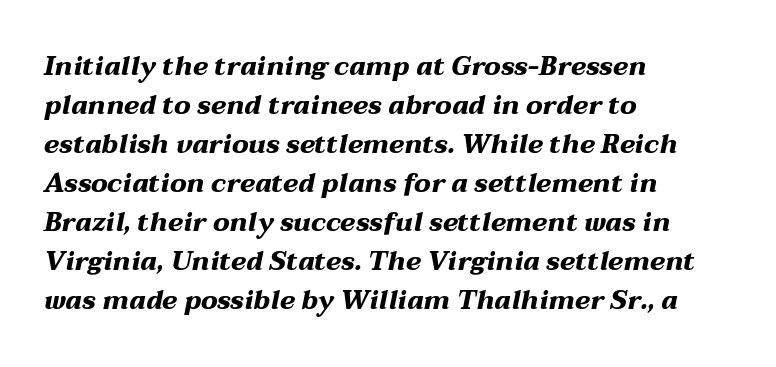
The image shows 26 px bold type, italic (leaning right); set left-aligned, normal line spacing (1.5x), normal letter spacing, not underlined.
